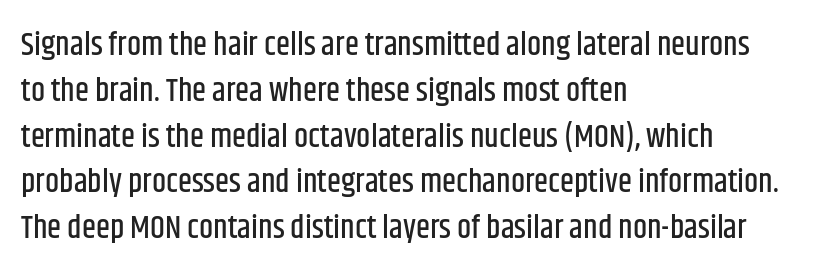
Q: Is the text italic (slanted)? A: No, it is upright.
Q: Is the typeface a serif or a sans-serif typeface? A: Sans-serif.
Q: Is the text underlined? A: No.
Q: How is the paragraph aligned? A: Left-aligned.
Q: Is the spacing between letters normal or unusually wide? A: Normal.
Q: Is the spacing between lines tight, normal or loose? A: Normal.
Q: Width (condensed, normal, or wide)? A: Condensed.
Q: Stroke contrast? A: Low.
Q: x-height? A: Large.
Q: Monospaced? A: No.
